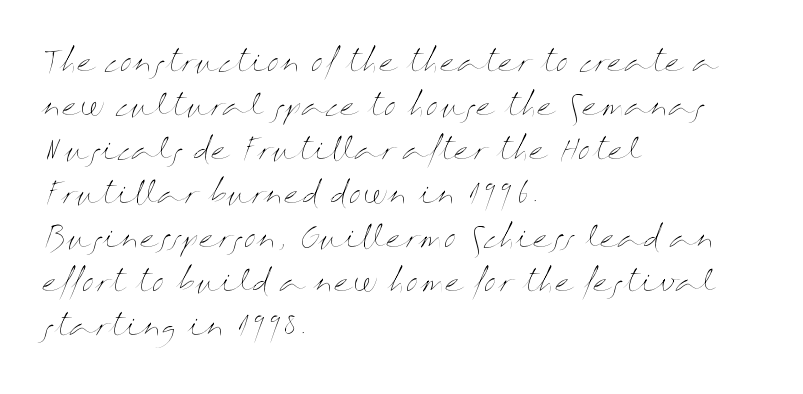
Notice how the passage keeps a crisp vertical edge on the left only. Type without underlining. Proportional: the letters do not fall into vertical columns. What's the leading like? Ordinary, nothing unusual.
